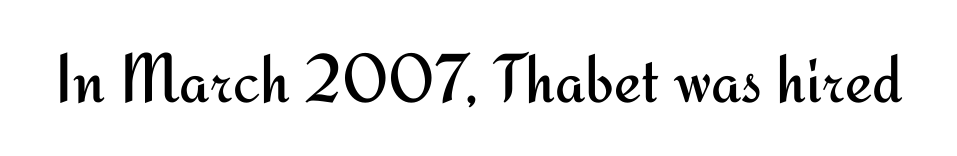
{"serif": "no", "italic": "no", "bold": "no", "weight": "regular", "width": "normal", "stroke_contrast": "medium", "x_height": "small", "monospaced": "no", "underline": "no", "letter_spacing": "normal", "letter_spacing_em": 0.0, "glyph_px": 69}
